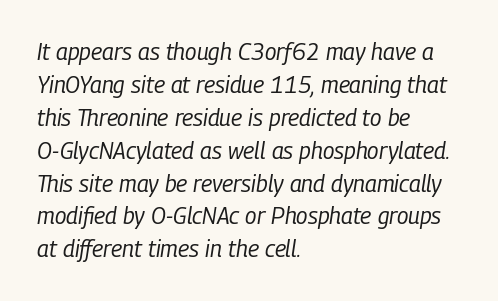
{"italic": "yes", "lean": "right", "slant_degrees": 9, "bold": "no", "underline": "no", "align": "left", "line_spacing": "normal", "line_spacing_ratio": 1.43, "letter_spacing": "normal", "letter_spacing_em": 0.0, "glyph_px": 23}
